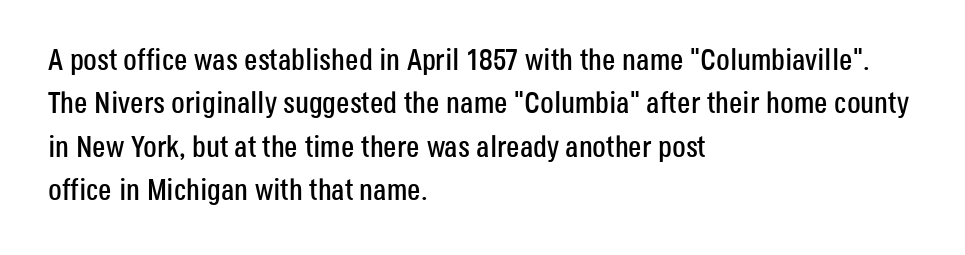
The image shows 30 px condensed sans-serif type, upright; set left-aligned, normal line spacing (1.45x), normal letter spacing, not underlined; low stroke contrast and a large x-height.
